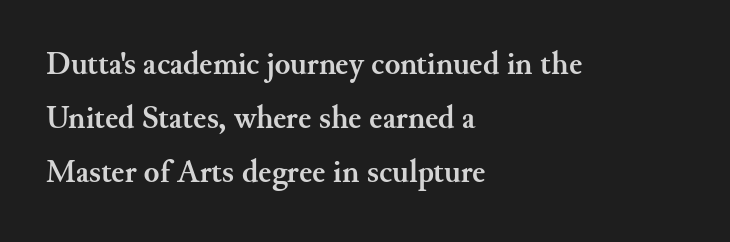
{"serif": "yes", "italic": "no", "bold": "yes", "weight": "semibold", "width": "normal", "stroke_contrast": "medium", "x_height": "small", "monospaced": "no", "underline": "no", "align": "left", "line_spacing": "normal", "line_spacing_ratio": 1.68, "letter_spacing": "normal", "letter_spacing_em": 0.0, "glyph_px": 32}
